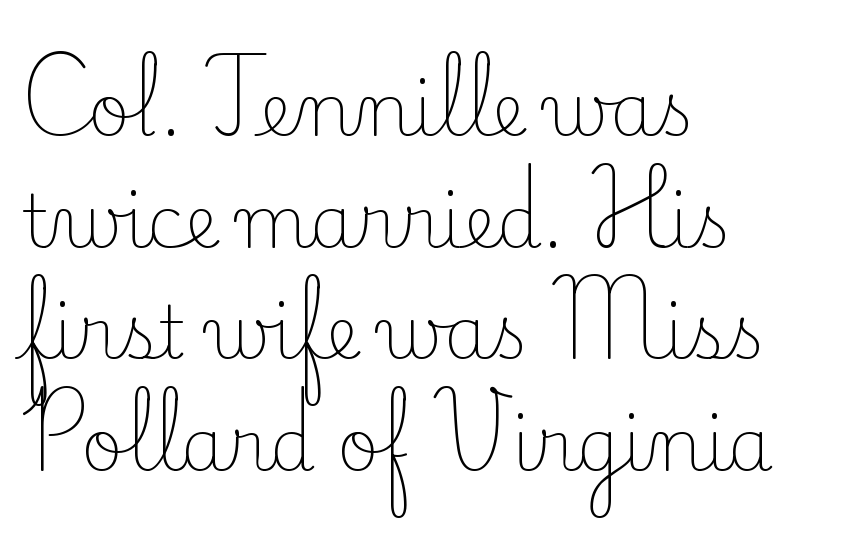
Q: Is the text bold? A: No.
Q: Is the text italic (slanted)? A: No, it is upright.
Q: Is the typeface a serif or a sans-serif typeface? A: Serif.
Q: Is the text underlined? A: No.
Q: How is the paragraph aligned? A: Left-aligned.
Q: Is the spacing between letters normal or unusually wide? A: Normal.
Q: Is the spacing between lines tight, normal or loose? A: Normal.
Q: Width (condensed, normal, or wide)? A: Normal.
Q: Stroke contrast? A: Low.
Q: x-height? A: Small.
Q: Monospaced? A: No.
